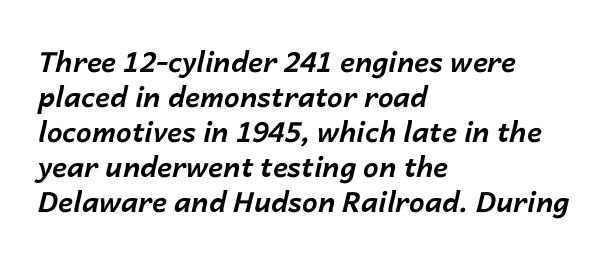
Q: Is the text bold? A: Yes.
Q: Is the text italic (slanted)? A: Yes, it leans right by about 14 degrees.
Q: Is the text underlined? A: No.
Q: How is the paragraph aligned? A: Left-aligned.
Q: Is the spacing between letters normal or unusually wide? A: Normal.
Q: Is the spacing between lines tight, normal or loose? A: Normal.
Q: Width (condensed, normal, or wide)? A: Normal.
Q: Stroke contrast? A: Low.
Q: x-height? A: Medium.
Q: Monospaced? A: No.
